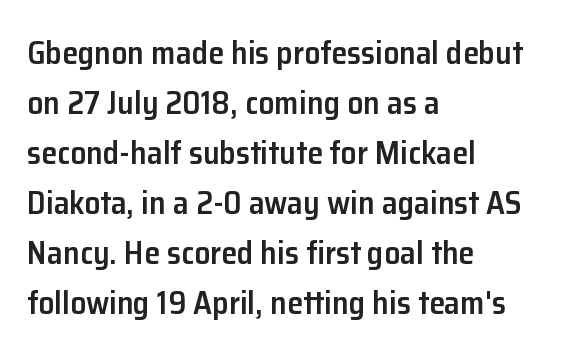
The image shows 32 px semibold sans-serif type, upright; set left-aligned, normal line spacing (1.56x), normal letter spacing, not underlined; low stroke contrast and a medium x-height.
